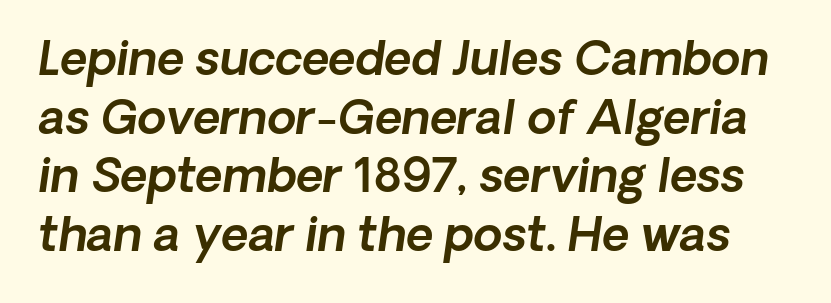
The image shows 47 px text type, italic (leaning right); set normal line spacing (1.25x), normal letter spacing, not underlined; a medium x-height.
